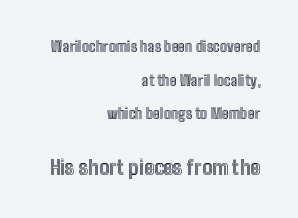
{"italic": "no", "underline": "no", "align": "right", "line_spacing": "loose", "line_spacing_ratio": 2.4, "letter_spacing": "normal", "letter_spacing_em": 0.0, "larger_block": "second", "size_ratio": 1.43, "glyph_px": 20}
